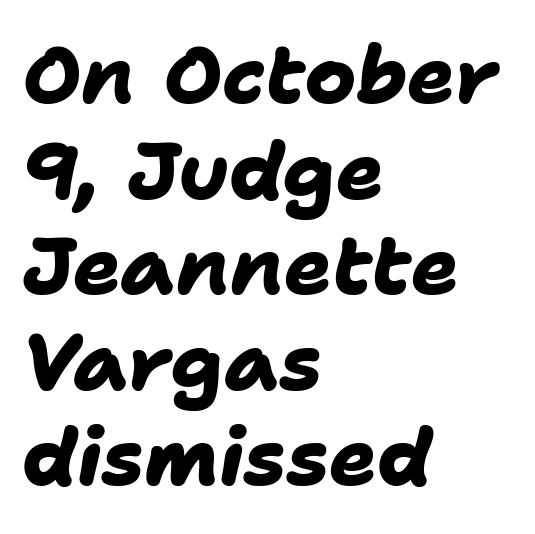
Q: Is the text bold? A: Yes.
Q: Is the typeface a serif or a sans-serif typeface? A: Sans-serif.
Q: Is the text underlined? A: No.
Q: How is the paragraph aligned? A: Left-aligned.
Q: Is the spacing between letters normal or unusually wide? A: Normal.
Q: Width (condensed, normal, or wide)? A: Normal.
Q: Stroke contrast? A: Low.
Q: x-height? A: Medium.
Q: Monospaced? A: No.
